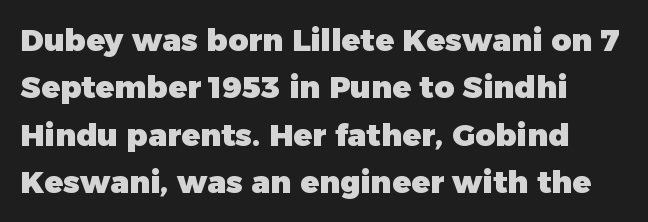
Q: Is the text bold? A: Yes.
Q: Is the text italic (slanted)? A: No, it is upright.
Q: Is the typeface a serif or a sans-serif typeface? A: Sans-serif.
Q: Is the text underlined? A: No.
Q: Is the spacing between letters normal or unusually wide? A: Normal.
Q: Is the spacing between lines tight, normal or loose? A: Normal.
Q: Width (condensed, normal, or wide)? A: Normal.
Q: Stroke contrast? A: Low.
Q: x-height? A: Medium.
Q: Monospaced? A: No.
